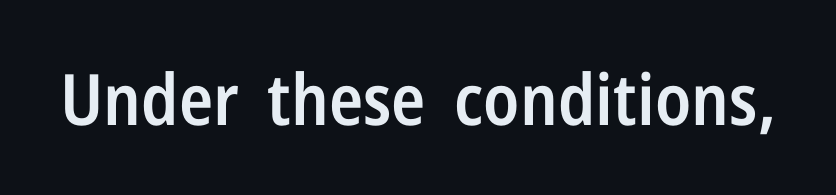
The type sits square on the baseline with zero lean. The typesetting leans somewhat heavy: a semibold. Rule under the text: the space is simply empty. A sans-serif font was chosen for this passage.
